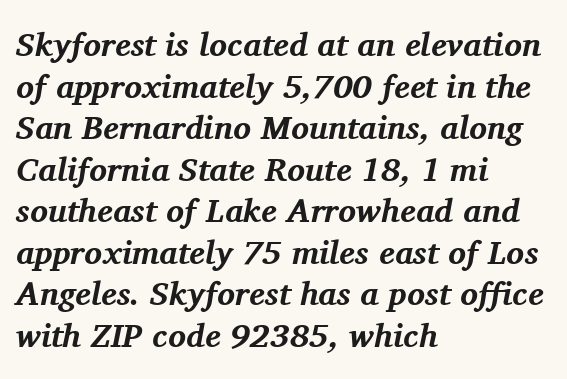
{"serif": "yes", "italic": "yes", "lean": "right", "slant_degrees": 11, "bold": "yes", "weight": "bold", "width": "normal", "stroke_contrast": "medium", "x_height": "medium", "monospaced": "no", "underline": "no", "align": "left", "line_spacing": "normal", "line_spacing_ratio": 1.26, "letter_spacing": "normal", "letter_spacing_em": 0.0, "glyph_px": 33}
